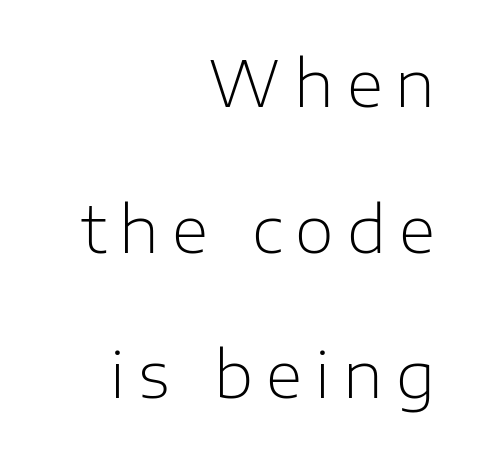
Q: Is the text bold? A: No.
Q: Is the text italic (slanted)? A: No, it is upright.
Q: Is the typeface a serif or a sans-serif typeface? A: Sans-serif.
Q: Is the text underlined? A: No.
Q: How is the paragraph aligned? A: Right-aligned.
Q: Is the spacing between letters normal or unusually wide? A: Unusually wide.
Q: Is the spacing between lines tight, normal or loose? A: Loose.
Q: Width (condensed, normal, or wide)? A: Normal.
Q: Stroke contrast? A: Low.
Q: x-height? A: Medium.
Q: Monospaced? A: No.
